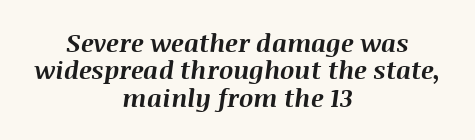
What stands out about the letter spacing? Nothing — it is the standard amount. A full-strength bold gives these letters their thick strokes. Honestly, the rows look squashed on top of each other. Check the space under the baseline: it is left empty.
